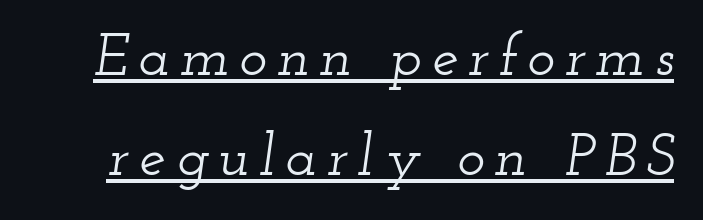
Notice how a bar underscores the lettering throughout. Each letter keeps its own natural width here, so spacing adapts to shape. In terms of posture, this sample is oblique. The passage shown stacks its lines at a standard gap.
